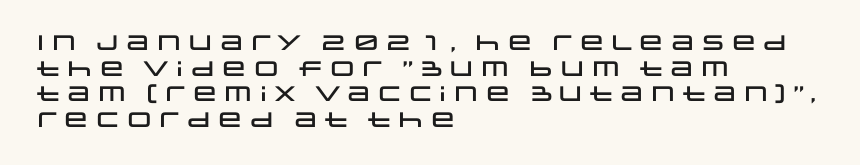
{"italic": "no", "underline": "no", "align": "left", "line_spacing_ratio": 1.22, "letter_spacing": "normal", "letter_spacing_em": 0.0, "glyph_px": 21}
